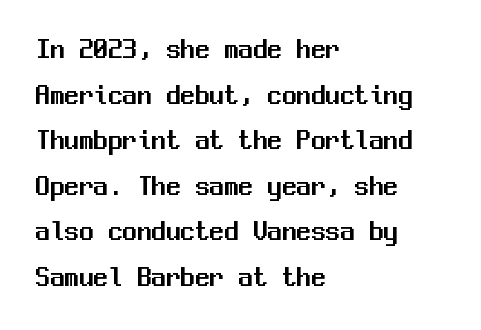
The type sits square on the baseline with zero lean. The glyphs are unaccompanied by any horizontal stroke below them. Every character here occupies the same horizontal width, giving the sample a typewriter-like rhythm. Regarding leading, the lines here are spaced in the standard way. Words appear dense and cohesive because spacing is normal.
